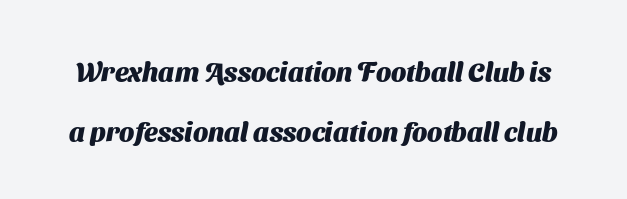
Compared with an ordinary text face, these strokes are far heavier — a full bold. Tracking here is standard; glyphs follow each other at the usual distance. The block of text is sparse from top to bottom, with ample space between rows. Nobody drew a line under any word here.
